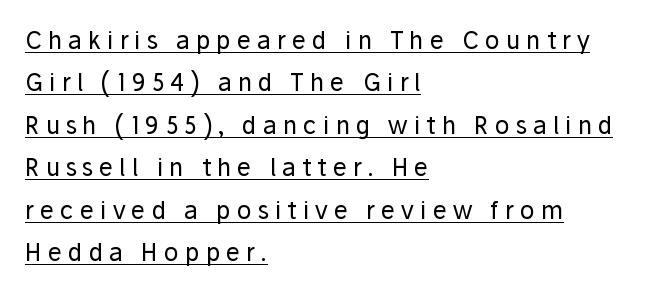
{"italic": "no", "bold": "no", "underline": "yes", "align": "left", "line_spacing_ratio": 1.77, "letter_spacing": "wide", "letter_spacing_em": 0.25, "glyph_px": 24}
